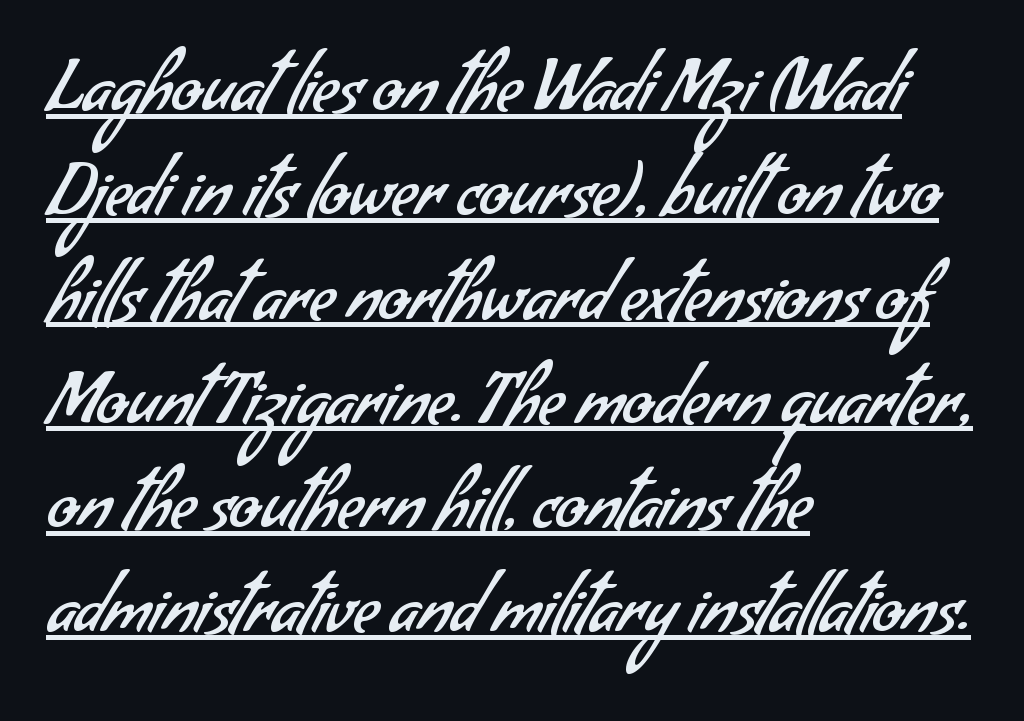
{"serif": "no", "bold": "no", "weight": "regular", "width": "normal", "stroke_contrast": "low", "x_height": "small", "monospaced": "no", "underline": "yes", "align": "left", "line_spacing": "normal", "line_spacing_ratio": 1.49, "letter_spacing": "normal", "letter_spacing_em": 0.0, "glyph_px": 70}
